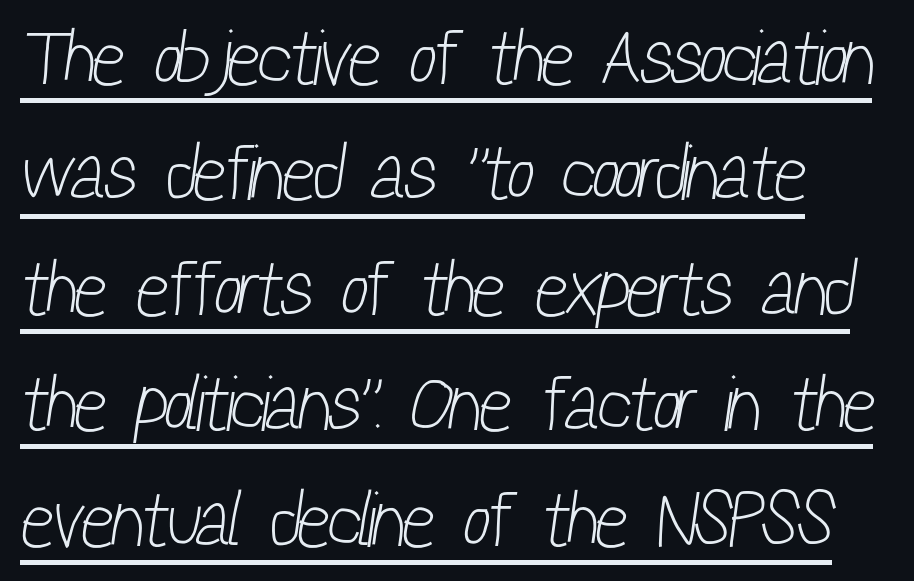
Q: Is the text bold? A: No.
Q: Is the typeface a serif or a sans-serif typeface? A: Sans-serif.
Q: Is the text underlined? A: Yes.
Q: How is the paragraph aligned? A: Left-aligned.
Q: Is the spacing between letters normal or unusually wide? A: Normal.
Q: Is the spacing between lines tight, normal or loose? A: Normal.
Q: Width (condensed, normal, or wide)? A: Condensed.
Q: Stroke contrast? A: Low.
Q: x-height? A: Medium.
Q: Monospaced? A: No.
